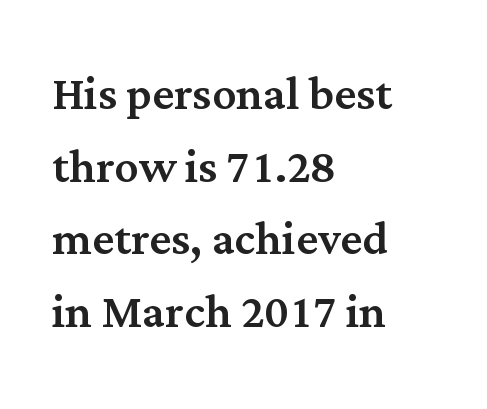
Q: Is the text italic (slanted)? A: No, it is upright.
Q: Is the typeface a serif or a sans-serif typeface? A: Serif.
Q: Is the text underlined? A: No.
Q: How is the paragraph aligned? A: Left-aligned.
Q: Is the spacing between letters normal or unusually wide? A: Normal.
Q: Width (condensed, normal, or wide)? A: Normal.
Q: Stroke contrast? A: Medium.
Q: x-height? A: Medium.
Q: Monospaced? A: No.
